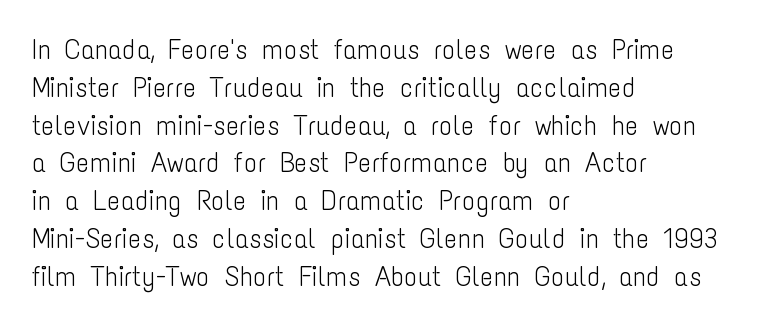
{"serif": "no", "italic": "no", "bold": "no", "weight": "light", "width": "condensed", "stroke_contrast": "low", "x_height": "medium", "monospaced": "no", "underline": "no", "align": "left", "line_spacing": "normal", "line_spacing_ratio": 1.35, "letter_spacing": "normal", "letter_spacing_em": 0.0, "glyph_px": 28}
